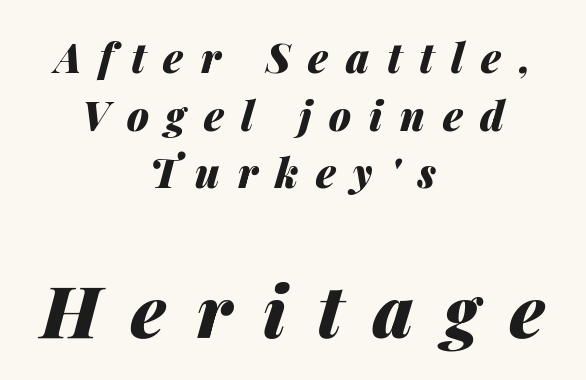
The image shows 70 px heavy type, italic (leaning right); set centered, normal line spacing (1.44x), unusually wide letter spacing (+0.44 em), not underlined; the second (bottom) block is 1.75x larger; medium stroke contrast and a medium x-height.
